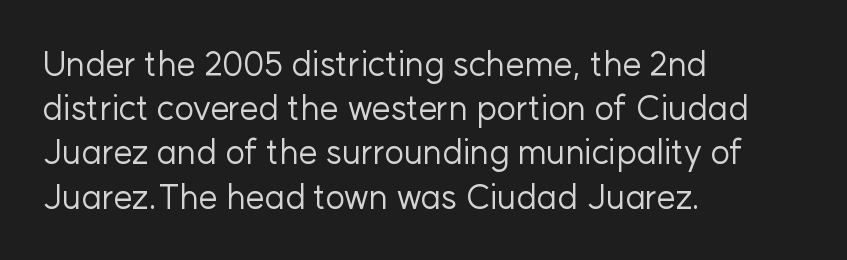
{"serif": "no", "italic": "no", "bold": "no", "weight": "regular", "width": "normal", "stroke_contrast": "low", "x_height": "medium", "monospaced": "no", "underline": "no", "align": "left", "line_spacing": "normal", "line_spacing_ratio": 1.3, "letter_spacing": "normal", "letter_spacing_em": 0.0, "glyph_px": 34}
